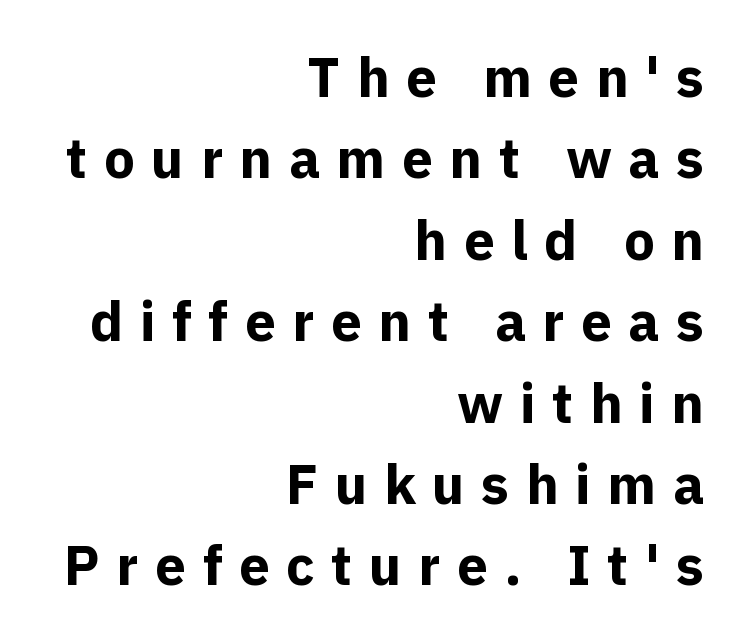
The specimen reads as upright at a glance. Nothing sits at the stroke ends, so this counts as sans-serif. Note the varied advance widths — an 'i' is clearly narrower than an 'm'. This rendering uses right alignment, leaving the left contour irregular.
